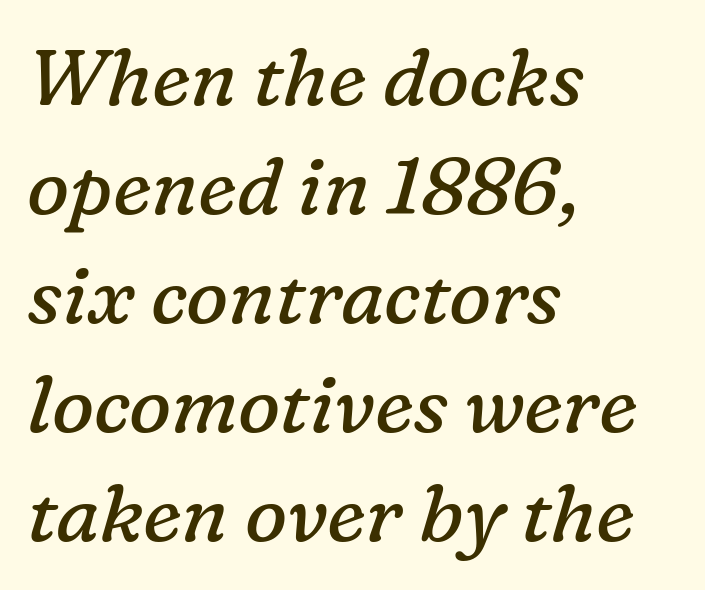
Q: Is the text bold? A: No.
Q: Is the text italic (slanted)? A: Yes, it leans right by about 16 degrees.
Q: Is the typeface a serif or a sans-serif typeface? A: Serif.
Q: Is the text underlined? A: No.
Q: How is the paragraph aligned? A: Left-aligned.
Q: Is the spacing between letters normal or unusually wide? A: Normal.
Q: Is the spacing between lines tight, normal or loose? A: Normal.
Q: Width (condensed, normal, or wide)? A: Normal.
Q: Stroke contrast? A: Low.
Q: x-height? A: Medium.
Q: Monospaced? A: No.
